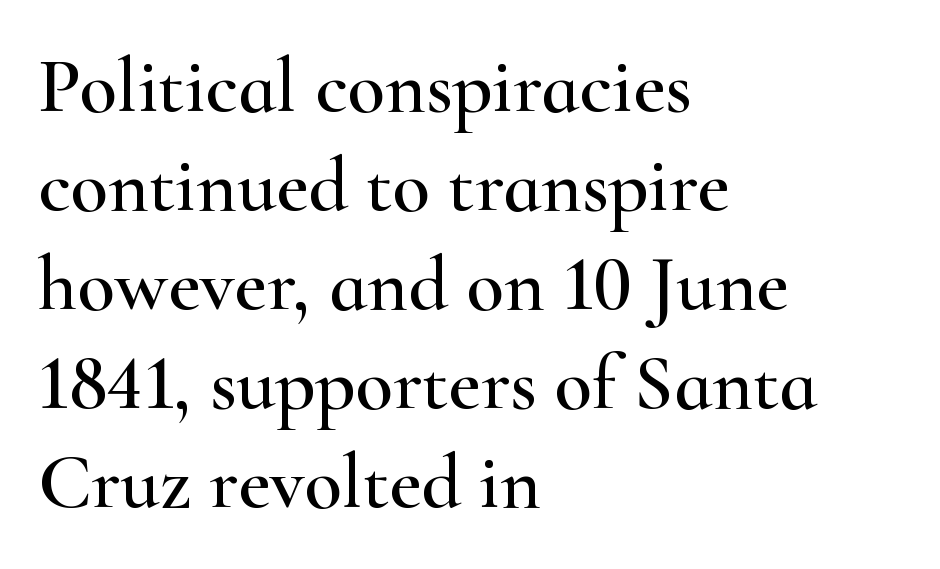
{"serif": "yes", "italic": "no", "width": "wide", "stroke_contrast": "high", "x_height": "small", "monospaced": "no", "underline": "no", "align": "left", "line_spacing": "normal", "line_spacing_ratio": 1.27, "letter_spacing": "normal", "letter_spacing_em": 0.0, "glyph_px": 78}
